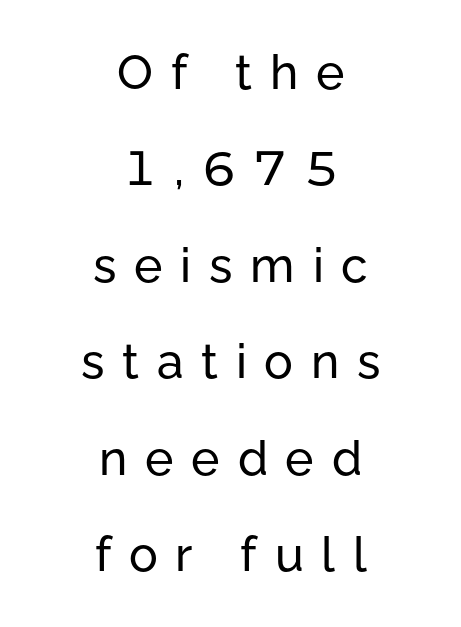
The image shows 48 px sans-serif type, upright; set centered, loose line spacing (2.01x), unusually wide letter spacing (+0.37 em), not underlined; low stroke contrast and a medium x-height.
